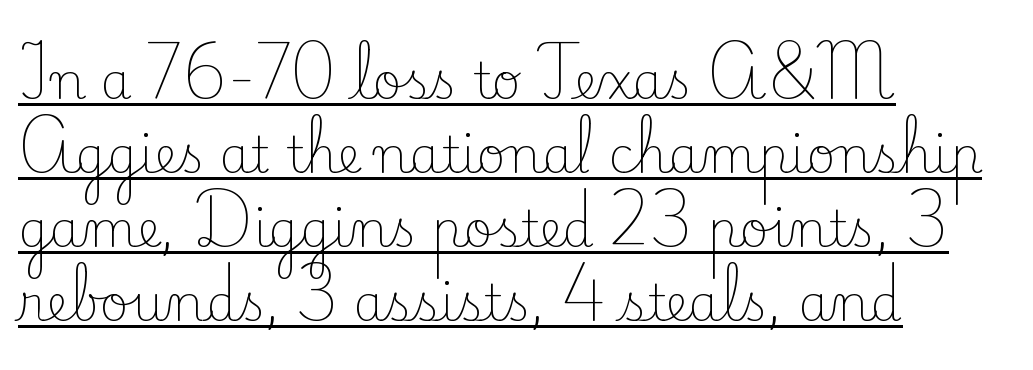
The rendering anchors every line to the left-hand side. This sample has the flowing, uneven cadence of proportional lettering. A typographer would call this underscored text. In terms of letterform style, serifs are clearly present. Vertically, the passage feels balanced, rows spaced as you'd expect. The type is set solid horizontally, with unmodified tracking.
